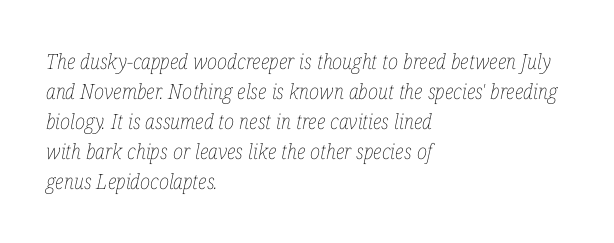
Q: Is the text bold? A: No.
Q: Is the text italic (slanted)? A: Yes, it leans right by about 12 degrees.
Q: Is the text underlined? A: No.
Q: How is the paragraph aligned? A: Left-aligned.
Q: Is the spacing between letters normal or unusually wide? A: Normal.
Q: Is the spacing between lines tight, normal or loose? A: Normal.
